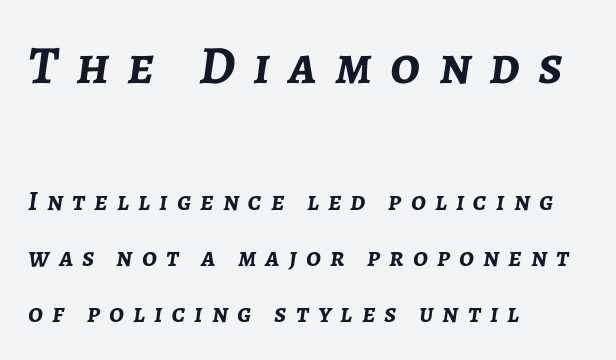
{"italic": "yes", "lean": "right", "slant_degrees": 7, "bold": "yes", "weight": "semibold", "width": "normal", "stroke_contrast": "low", "x_height": "medium", "monospaced": "no", "underline": "no", "align": "left", "line_spacing": "loose", "line_spacing_ratio": 2.06, "letter_spacing": "wide", "letter_spacing_em": 0.34, "larger_block": "first", "size_ratio": 2.0, "glyph_px": 54}
